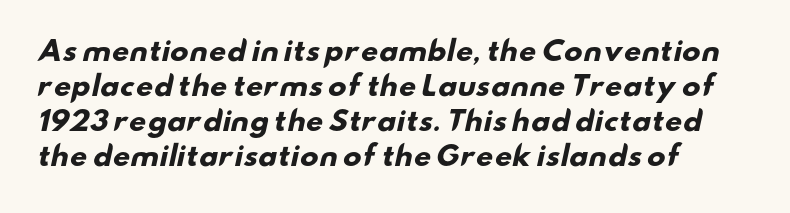
{"bold": "yes", "underline": "no", "align": "left", "line_spacing": "normal", "line_spacing_ratio": 1.3, "letter_spacing": "normal", "letter_spacing_em": 0.0, "glyph_px": 27}
